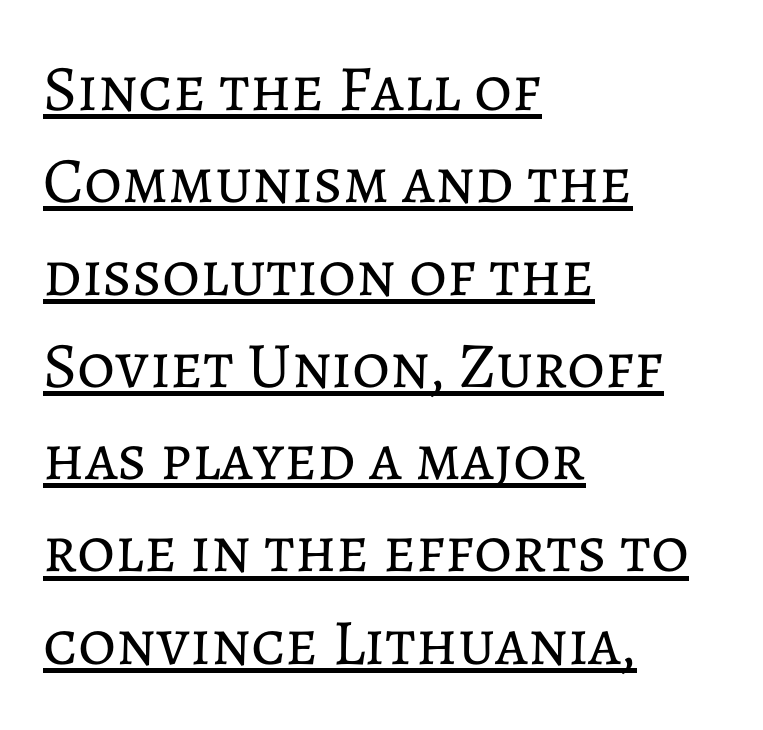
The image shows 65 px regular-weight type, upright; set left-aligned, normal line spacing (1.42x), normal letter spacing, underlined; low stroke contrast and a medium x-height.
